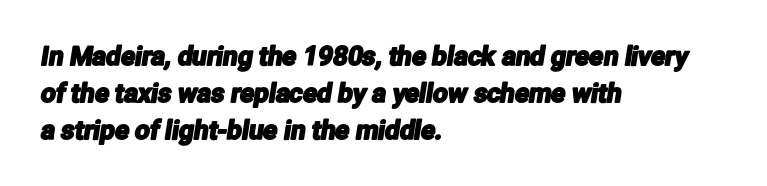
The image shows 26 px text type; set left-aligned, normal line spacing (1.42x), normal letter spacing, not underlined.
